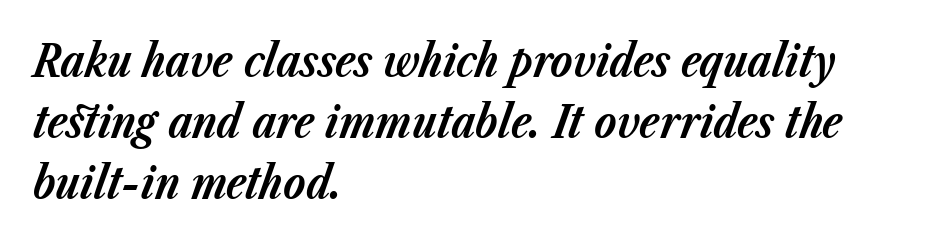
Q: Is the text bold? A: Yes.
Q: Is the text italic (slanted)? A: Yes, it leans right by about 23 degrees.
Q: Is the text underlined? A: No.
Q: How is the paragraph aligned? A: Left-aligned.
Q: Is the spacing between letters normal or unusually wide? A: Normal.
Q: Is the spacing between lines tight, normal or loose? A: Normal.
Q: Width (condensed, normal, or wide)? A: Normal.
Q: Stroke contrast? A: Low.
Q: x-height? A: Medium.
Q: Monospaced? A: No.
